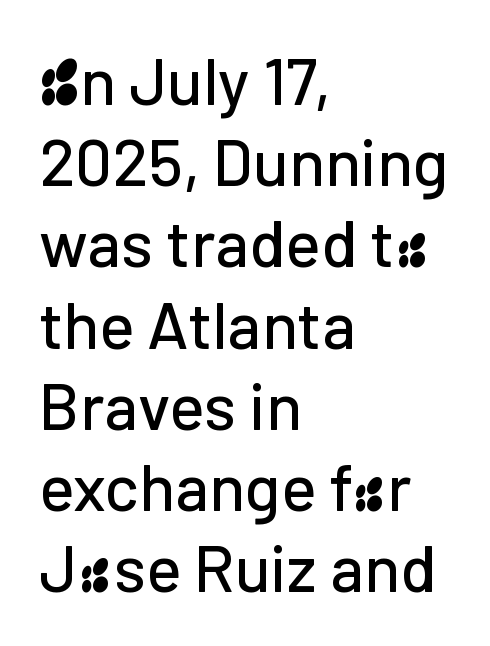
The image shows 66 px sans-serif type, upright; set left-aligned, line spacing 1.23x, normal letter spacing, not underlined; low stroke contrast and a medium x-height.
